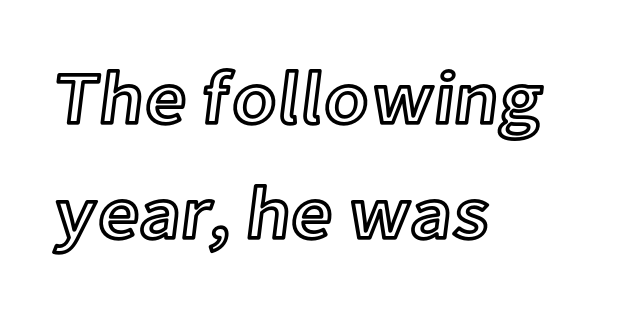
Q: Is the text italic (slanted)? A: Yes.
Q: Is the text underlined? A: No.
Q: How is the paragraph aligned? A: Left-aligned.
Q: Is the spacing between letters normal or unusually wide? A: Normal.
Q: Is the spacing between lines tight, normal or loose? A: Normal.
Q: Width (condensed, normal, or wide)? A: Normal.
Q: x-height? A: Medium.
Q: Monospaced? A: No.
